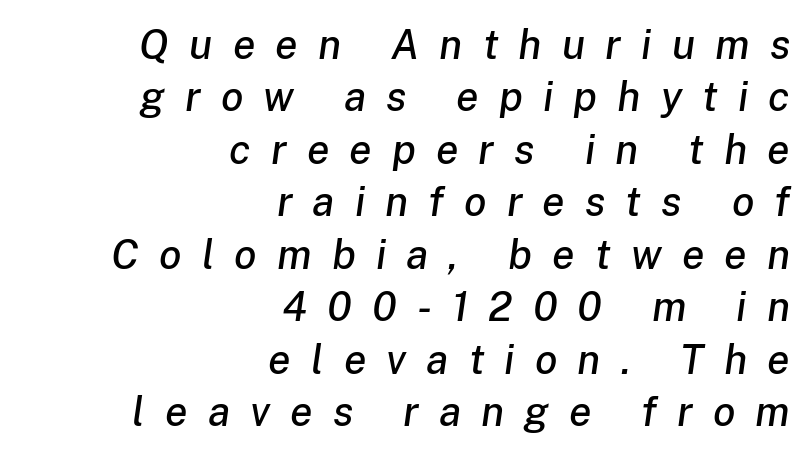
The image shows 41 px text type, italic (leaning right); set right-aligned, normal line spacing (1.28x), unusually wide letter spacing (+0.49 em), not underlined; low stroke contrast and a medium x-height.
